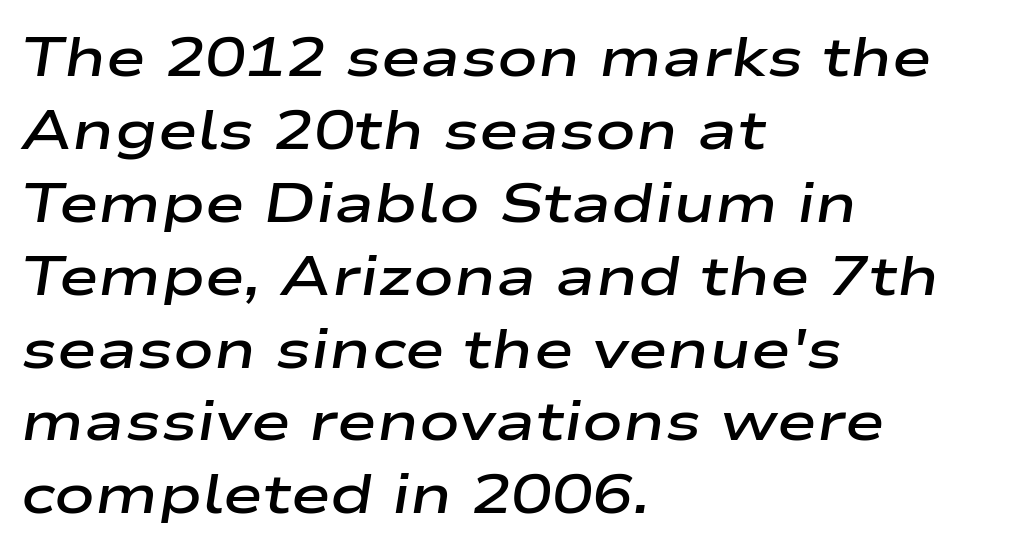
{"italic": "yes", "lean": "right", "slant_degrees": 9, "bold": "semi", "weight": "semibold", "width": "wide", "stroke_contrast": "low", "x_height": "medium", "monospaced": "no", "underline": "no", "align": "left", "line_spacing": "normal", "line_spacing_ratio": 1.35, "letter_spacing": "normal", "letter_spacing_em": 0.0, "glyph_px": 54}
